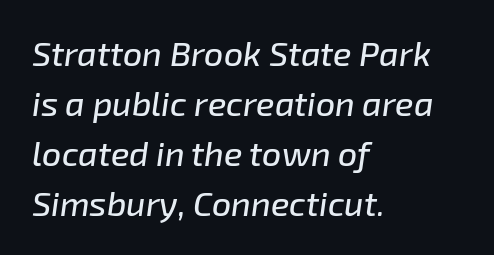
{"italic": "yes", "lean": "right", "slant_degrees": 8, "width": "normal", "stroke_contrast": "low", "x_height": "medium", "monospaced": "no", "underline": "no", "align": "left", "line_spacing": "normal", "line_spacing_ratio": 1.47, "letter_spacing": "normal", "letter_spacing_em": 0.0, "glyph_px": 34}
